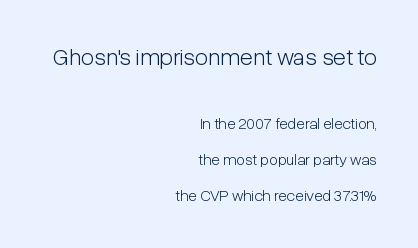
The image shows 24 px text type, upright; set right-aligned, loose line spacing (2.22x), normal letter spacing, not underlined; the first (top) block is 1.5x larger.
